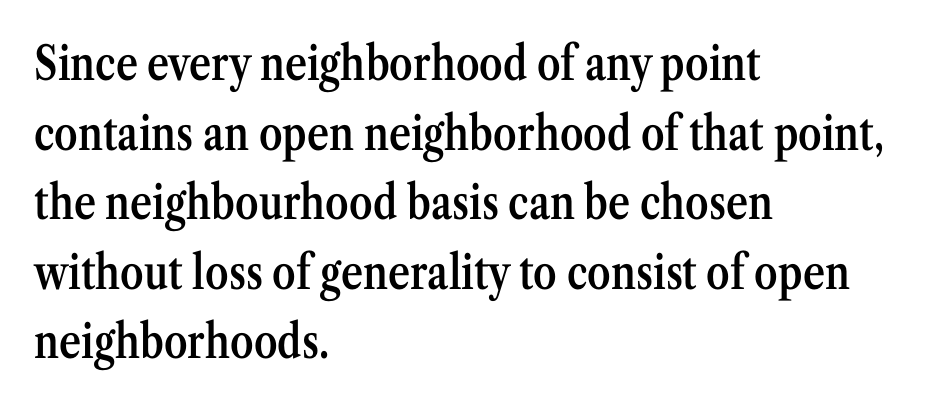
The image shows 47 px semibold, condensed serif type, upright; set left-aligned, normal line spacing (1.48x), normal letter spacing, not underlined; medium stroke contrast and a medium x-height.
